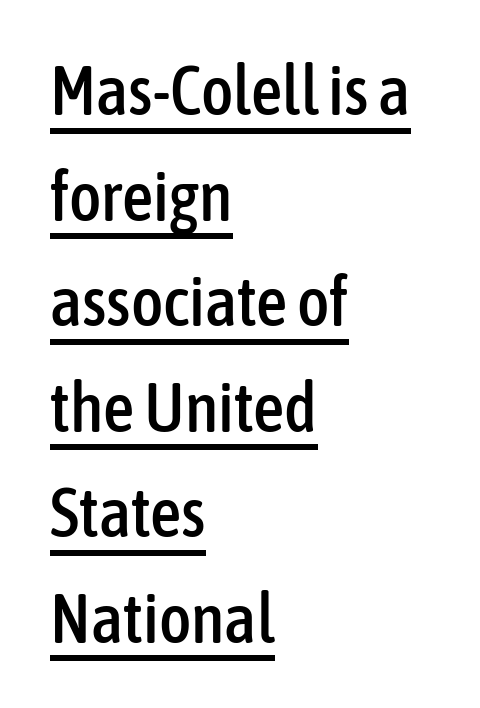
The image shows 69 px condensed sans-serif type, upright; set left-aligned, normal line spacing (1.53x), normal letter spacing, underlined; low stroke contrast and a medium x-height.
